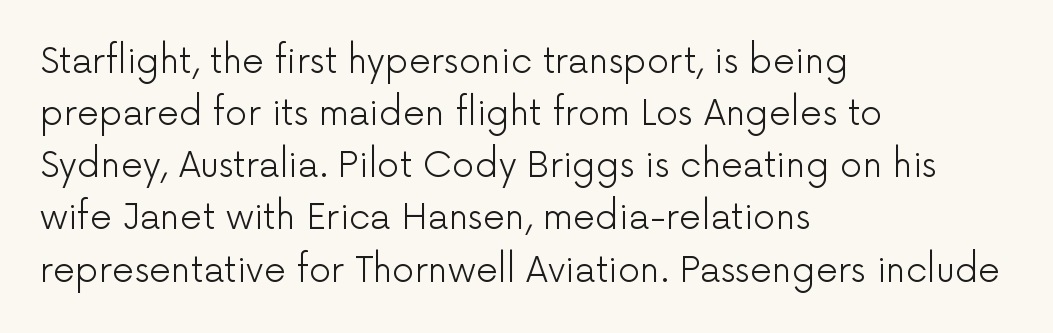
The image shows 35 px light sans-serif type, upright; set left-aligned, normal line spacing (1.49x), normal letter spacing, not underlined; low stroke contrast and a medium x-height.
